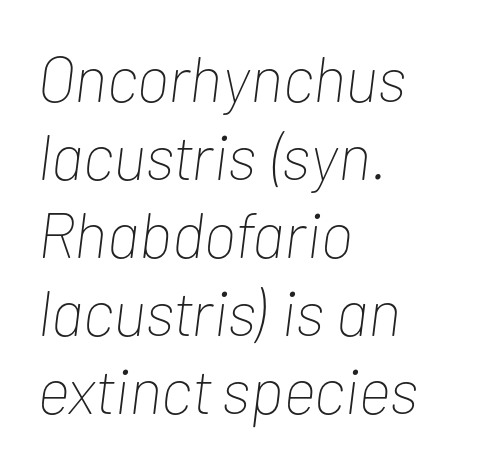
Stroke thickness stays within the range of a standard reading face or lighter. Decoration check: the copy has no underline. Look at the tracking — it's just the regular setting, nothing added. Looking at the ascenders, they clearly lean.
